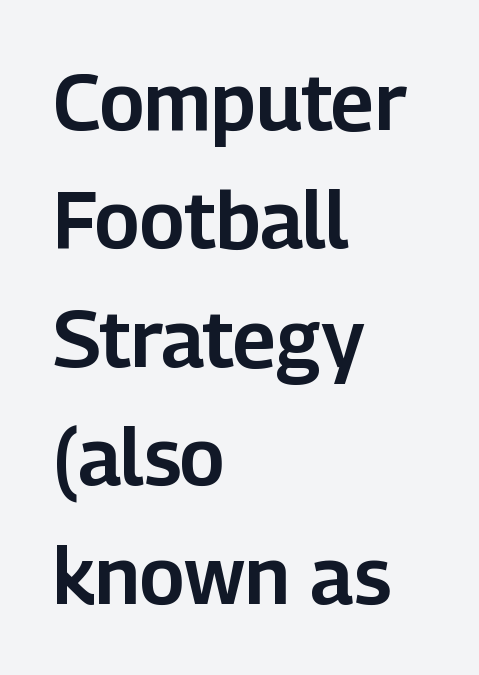
Q: Is the text italic (slanted)? A: No, it is upright.
Q: Is the typeface a serif or a sans-serif typeface? A: Sans-serif.
Q: Is the text underlined? A: No.
Q: How is the paragraph aligned? A: Left-aligned.
Q: Is the spacing between letters normal or unusually wide? A: Normal.
Q: Is the spacing between lines tight, normal or loose? A: Normal.
Q: Width (condensed, normal, or wide)? A: Normal.
Q: Stroke contrast? A: Low.
Q: x-height? A: Medium.
Q: Monospaced? A: No.
